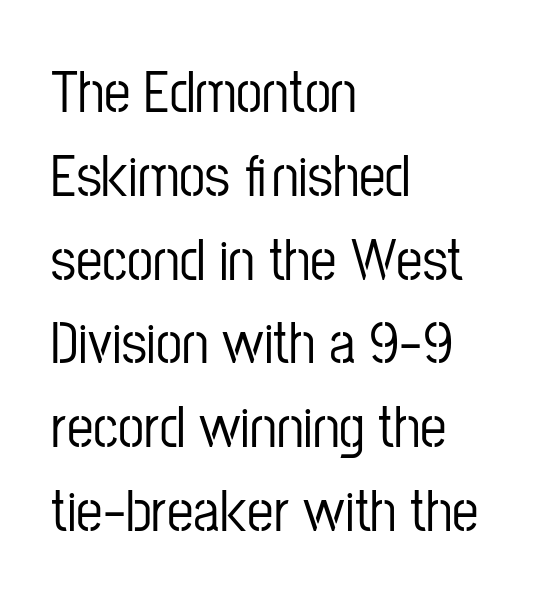
{"serif": "no", "italic": "no", "width": "condensed", "stroke_contrast": "low", "x_height": "medium", "monospaced": "no", "underline": "no", "align": "left", "line_spacing": "normal", "line_spacing_ratio": 1.42, "letter_spacing": "normal", "letter_spacing_em": 0.0, "glyph_px": 59}
